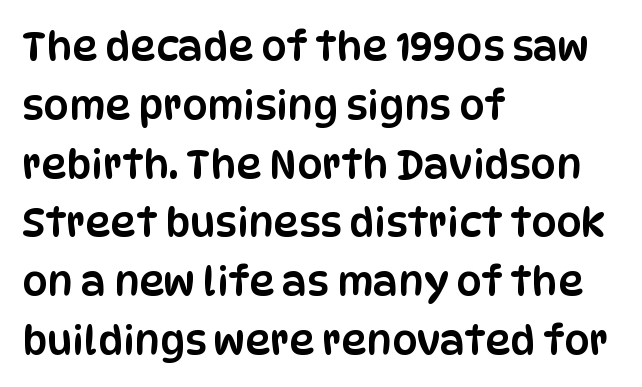
{"serif": "no", "italic": "no", "width": "condensed", "stroke_contrast": "low", "x_height": "large", "monospaced": "no", "underline": "no", "align": "left", "line_spacing": "normal", "line_spacing_ratio": 1.47, "letter_spacing": "normal", "letter_spacing_em": 0.0, "glyph_px": 40}
